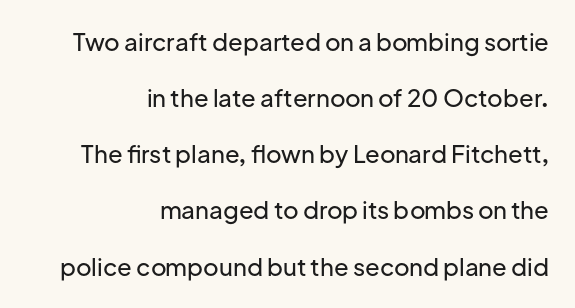
{"italic": "no", "underline": "no", "align": "right", "line_spacing": "loose", "line_spacing_ratio": 2.34, "letter_spacing": "normal", "letter_spacing_em": 0.0, "glyph_px": 24}
